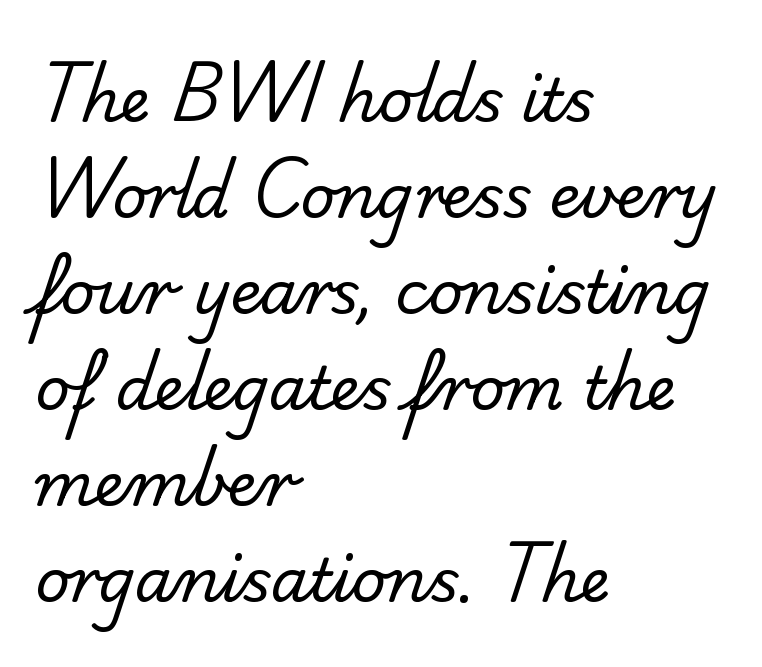
{"serif": "no", "bold": "no", "weight": "regular", "width": "normal", "stroke_contrast": "low", "x_height": "small", "monospaced": "no", "underline": "no", "align": "left", "line_spacing": "normal", "line_spacing_ratio": 1.6, "letter_spacing": "normal", "letter_spacing_em": 0.0, "glyph_px": 60}
